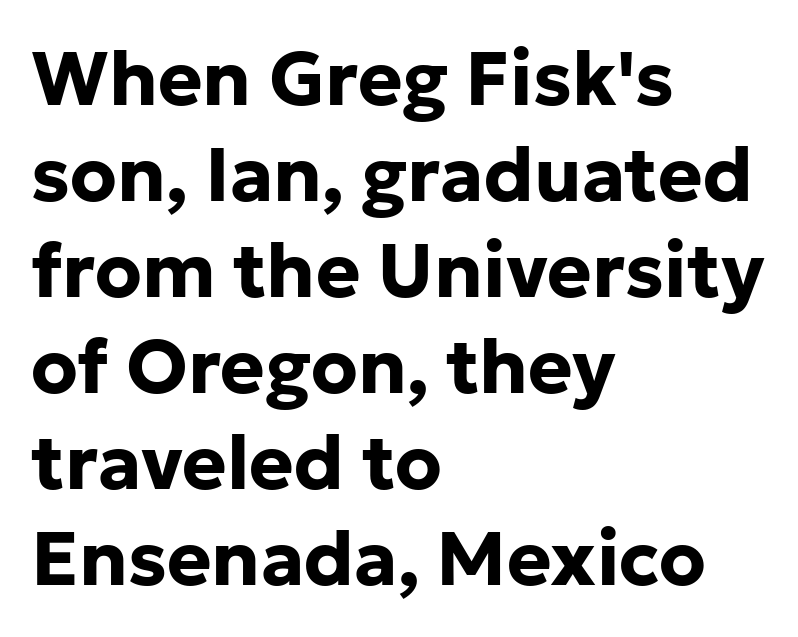
Q: Is the text bold? A: Yes.
Q: Is the text italic (slanted)? A: No, it is upright.
Q: Is the typeface a serif or a sans-serif typeface? A: Sans-serif.
Q: Is the text underlined? A: No.
Q: How is the paragraph aligned? A: Left-aligned.
Q: Is the spacing between letters normal or unusually wide? A: Normal.
Q: Is the spacing between lines tight, normal or loose? A: Normal.
Q: Width (condensed, normal, or wide)? A: Normal.
Q: Stroke contrast? A: Low.
Q: x-height? A: Medium.
Q: Monospaced? A: No.
